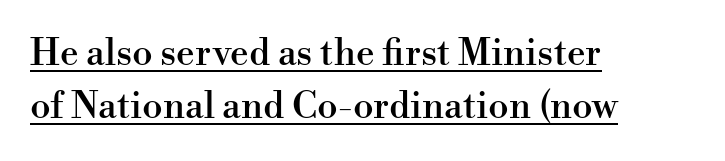
In terms of letterspacing, this is plain default setting. Evenly set lines give the paragraph a standard silhouette. Unlike a clean sans, this face finishes its strokes with serifs. The paragraph shown leans on its left margin. The letters advance in unequal steps, a hallmark of proportional type.
